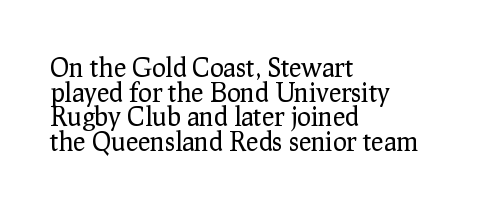
In CSS terms this would be text-align: left. The space directly below the letters is spotless. The axis of the letterforms is exactly vertical. Rows of type sit shoulder to shoulder in the vertical direction. No heavy texture on the line: the type isn't bold. This sample uses plain, unmodified letter spacing.
